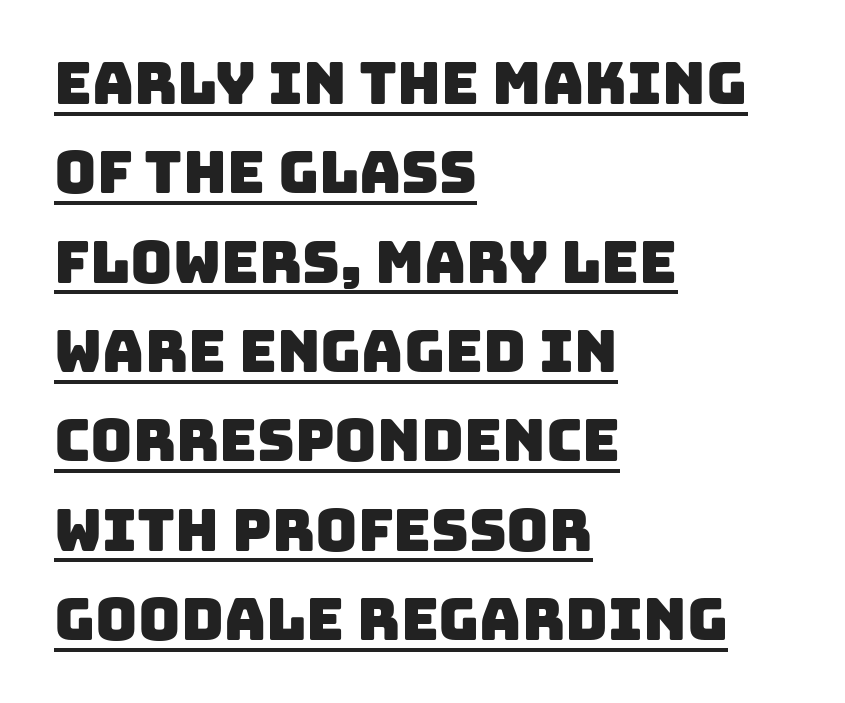
The image shows 58 px sans-serif type; set left-aligned, normal line spacing (1.54x), normal letter spacing, underlined; low stroke contrast and a large x-height.
